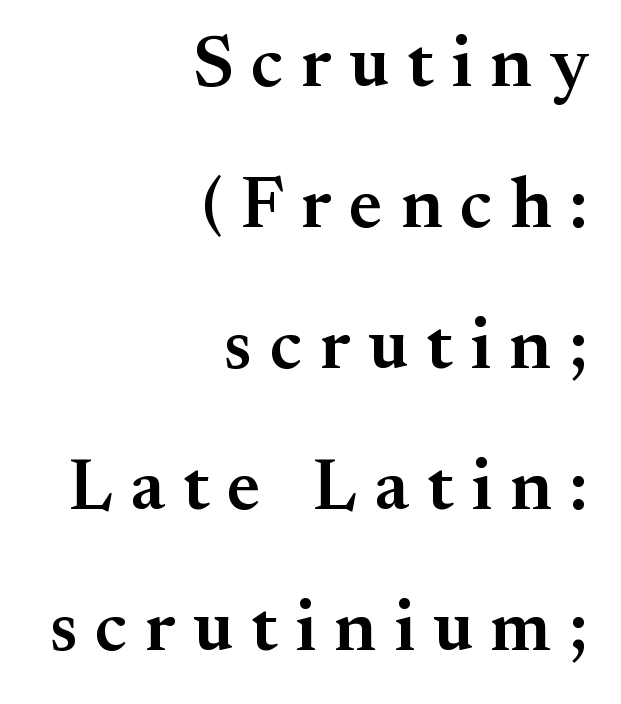
Q: Is the text bold? A: Semi-bold.
Q: Is the text italic (slanted)? A: No, it is upright.
Q: Is the typeface a serif or a sans-serif typeface? A: Serif.
Q: Is the text underlined? A: No.
Q: How is the paragraph aligned? A: Right-aligned.
Q: Is the spacing between letters normal or unusually wide? A: Unusually wide.
Q: Is the spacing between lines tight, normal or loose? A: Loose.
Q: Width (condensed, normal, or wide)? A: Normal.
Q: Stroke contrast? A: Medium.
Q: x-height? A: Small.
Q: Monospaced? A: No.
